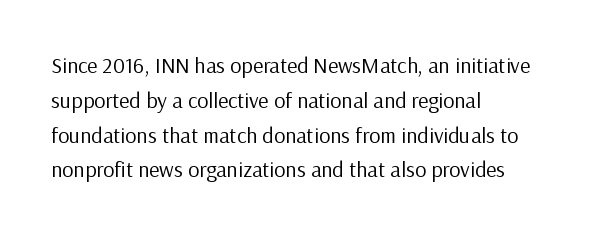
Q: Is the text bold? A: No.
Q: Is the text italic (slanted)? A: No, it is upright.
Q: Is the text underlined? A: No.
Q: How is the paragraph aligned? A: Left-aligned.
Q: Is the spacing between letters normal or unusually wide? A: Normal.
Q: Is the spacing between lines tight, normal or loose? A: Normal.
